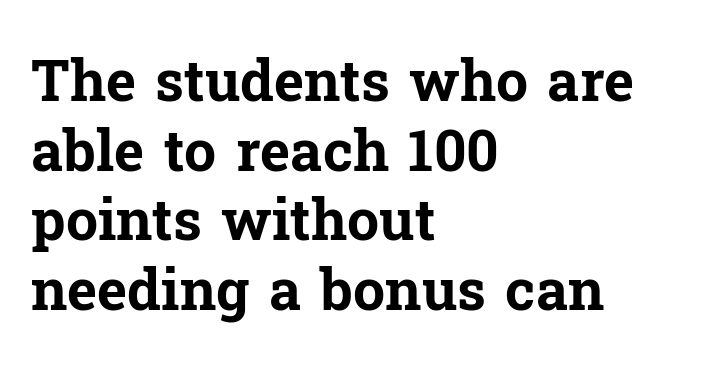
Look at the stroke-to-counter ratio: heavy, a bold. The type is set solid horizontally, with unmodified tracking. The glyphs in this specimen are seriffed. The glyphs are unaccompanied by any horizontal stroke below them. The rendering anchors every line to the left-hand side. A typesetter would call this proportional, since set widths differ per character.
